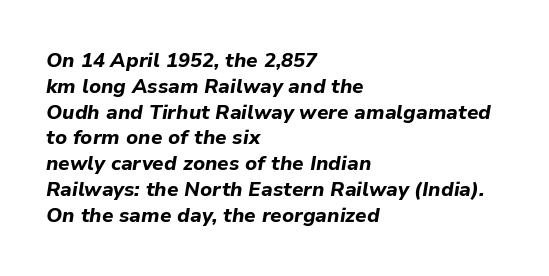
{"italic": "yes", "lean": "right", "slant_degrees": 9, "bold": "yes", "underline": "no", "align": "left", "line_spacing": "normal", "line_spacing_ratio": 1.29, "letter_spacing": "normal", "letter_spacing_em": 0.0, "glyph_px": 20}
